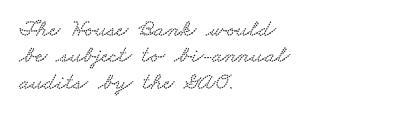
{"underline": "no", "align": "left", "line_spacing": "tight", "line_spacing_ratio": 1.1, "letter_spacing": "normal", "letter_spacing_em": 0.0, "glyph_px": 24}
